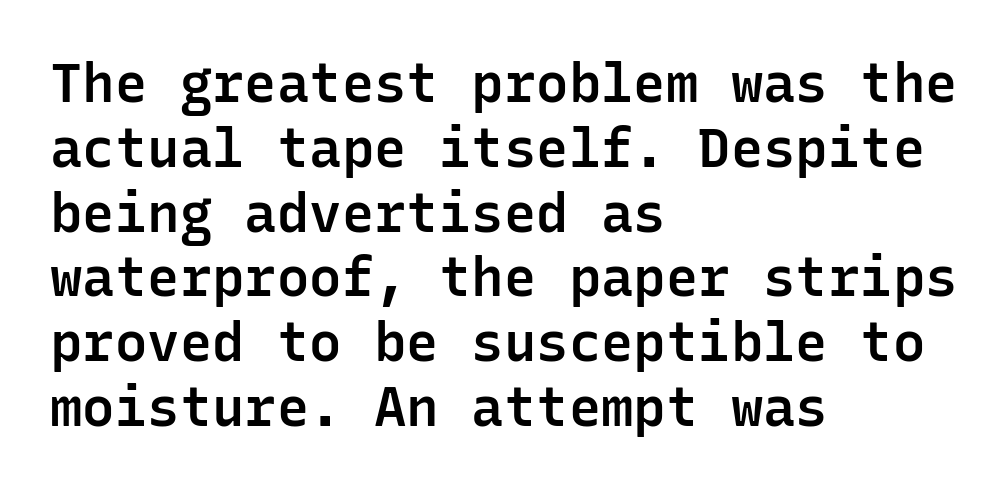
Q: Is the text bold? A: Semi-bold.
Q: Is the text italic (slanted)? A: No, it is upright.
Q: Is the typeface a serif or a sans-serif typeface? A: Sans-serif.
Q: Is the text underlined? A: No.
Q: How is the paragraph aligned? A: Left-aligned.
Q: Is the spacing between letters normal or unusually wide? A: Normal.
Q: Width (condensed, normal, or wide)? A: Normal.
Q: Stroke contrast? A: Low.
Q: x-height? A: Medium.
Q: Monospaced? A: Yes.
